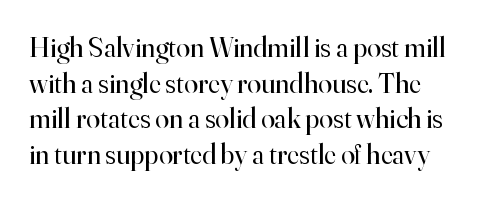
Vertical stems look standard width or narrower in stroke. Caption: standard tracking, unaltered. Varying glyph widths throughout — classic text-font behaviour. Look at the bottom of the vertical strokes: they flare into serifs here. Rule under the text: the space is simply empty. Ordinary non-slanted type is in use.
